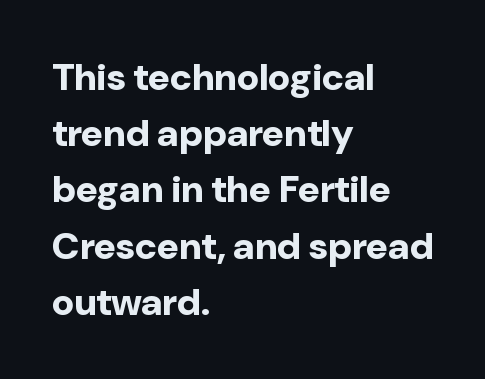
Q: Is the text bold? A: Yes.
Q: Is the text italic (slanted)? A: No, it is upright.
Q: Is the typeface a serif or a sans-serif typeface? A: Sans-serif.
Q: Is the text underlined? A: No.
Q: How is the paragraph aligned? A: Left-aligned.
Q: Is the spacing between letters normal or unusually wide? A: Normal.
Q: Is the spacing between lines tight, normal or loose? A: Normal.
Q: Width (condensed, normal, or wide)? A: Normal.
Q: Stroke contrast? A: Low.
Q: x-height? A: Medium.
Q: Monospaced? A: No.
